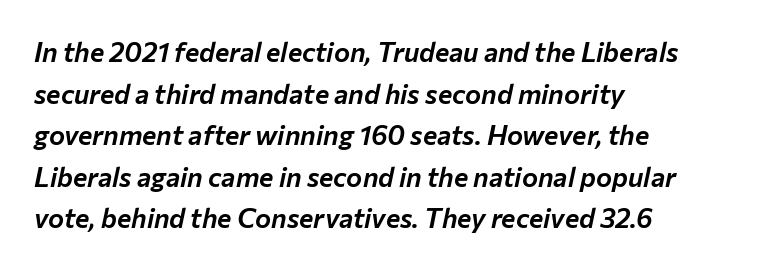
Descender tails drop into unmarked territory. The face used here is rendered with its standard letterfit. Reading down the block, your eye returns to a fixed left position each line. The rows are spaced the way most documents space them. Italic: yes, the glyphs are oblique.
